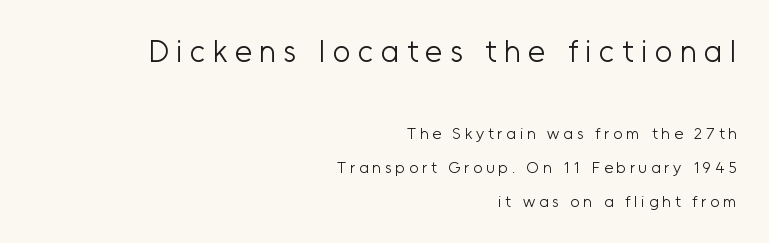
Is there any slant? The stems are plumb. Think of a printed novel: that variable character pitch is what you see here. The baseline area is clear. Here the glyphs are tracked loosely, breaking word shapes into spaced letters. Stroke terminals: plain, sans-serif. The compositor pushed each line to the right boundary.
